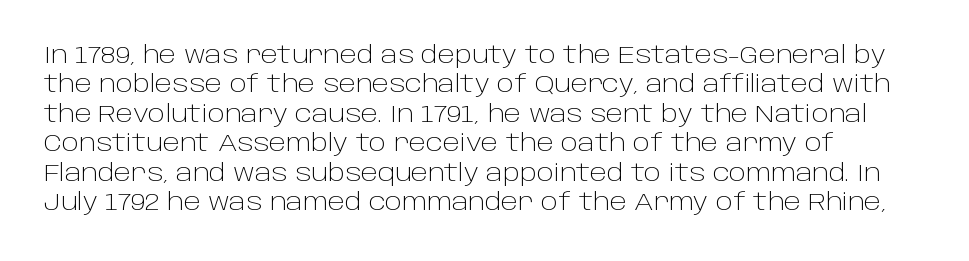
The image shows 23 px text type, upright; set left-aligned, normal line spacing (1.28x), normal letter spacing, not underlined.
